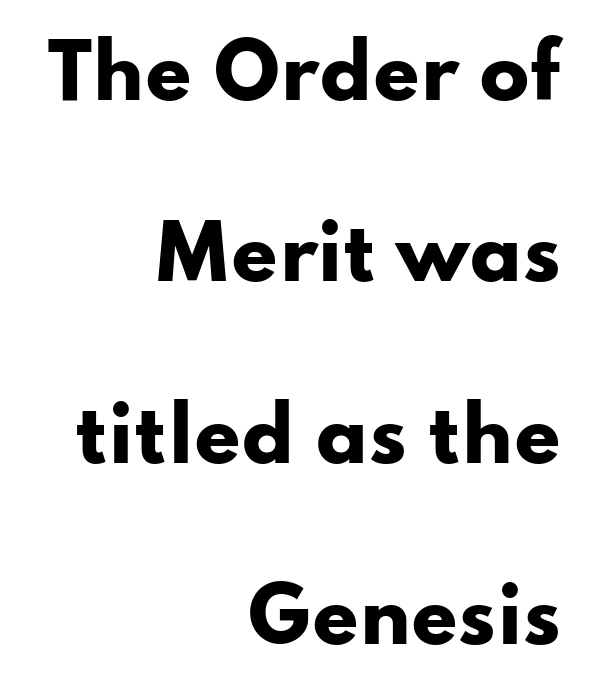
{"serif": "no", "italic": "no", "bold": "yes", "weight": "heavy", "width": "wide", "stroke_contrast": "low", "x_height": "small", "monospaced": "no", "underline": "no", "align": "right", "line_spacing": "loose", "line_spacing_ratio": 2.45, "letter_spacing": "normal", "letter_spacing_em": 0.0, "glyph_px": 74}
